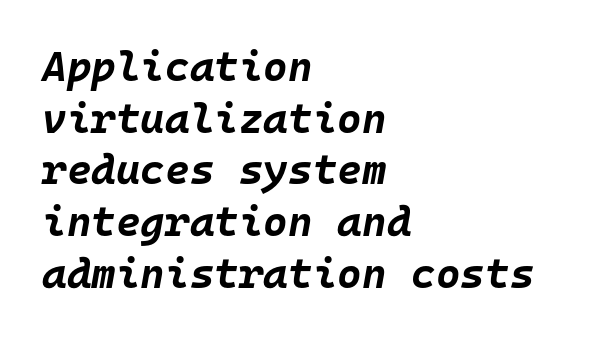
Tracking value appears to be zero — textbook default spacing. There's an unmistakable incline to the writing here. A bare baseline throughout the passage. The face used here is monospaced, like something from a code editor.
